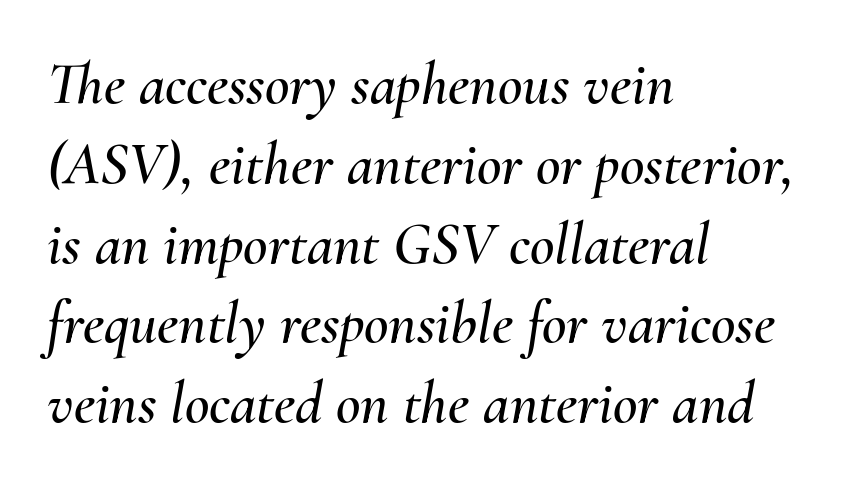
Q: Is the text italic (slanted)? A: Yes, it leans right by about 10 degrees.
Q: Is the text underlined? A: No.
Q: How is the paragraph aligned? A: Left-aligned.
Q: Is the spacing between letters normal or unusually wide? A: Normal.
Q: Is the spacing between lines tight, normal or loose? A: Normal.
Q: Width (condensed, normal, or wide)? A: Normal.
Q: Stroke contrast? A: Medium.
Q: x-height? A: Small.
Q: Monospaced? A: No.
